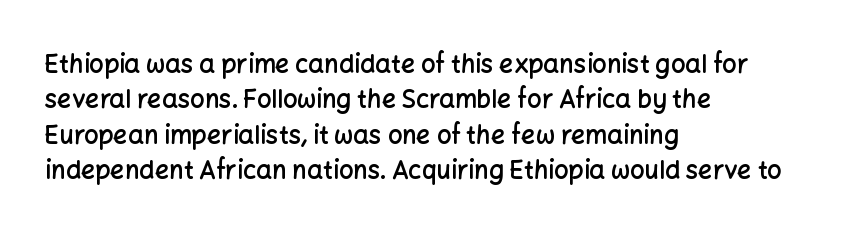
Every letter is mildly thick-stroked: semibold rather than bold. The passage is arranged the way most books set body copy — flush left. The axis of the letterforms is exactly vertical. The rendering uses a moderate line-height, typical for paragraphs.
